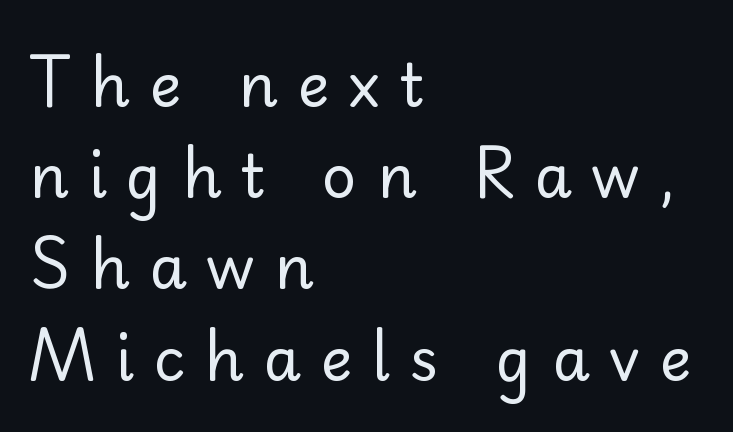
{"serif": "no", "italic": "no", "bold": "no", "weight": "regular", "width": "normal", "stroke_contrast": "low", "x_height": "small", "monospaced": "no", "underline": "no", "align": "left", "line_spacing": "normal", "line_spacing_ratio": 1.52, "letter_spacing": "wide", "letter_spacing_em": 0.33, "glyph_px": 60}
